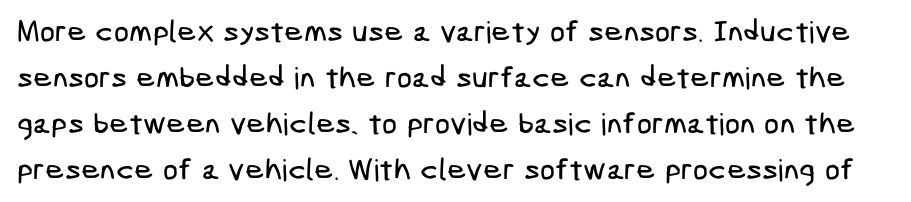
Q: Is the typeface a serif or a sans-serif typeface? A: Sans-serif.
Q: Is the text underlined? A: No.
Q: Is the spacing between letters normal or unusually wide? A: Normal.
Q: Is the spacing between lines tight, normal or loose? A: Normal.
Q: Width (condensed, normal, or wide)? A: Condensed.
Q: Stroke contrast? A: Low.
Q: x-height? A: Medium.
